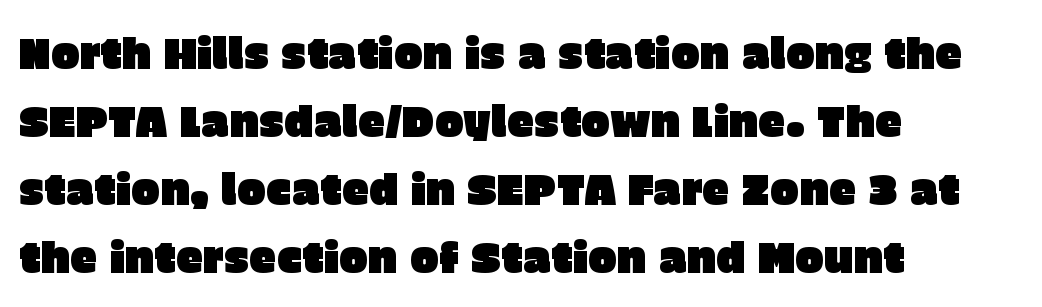
Q: Is the text italic (slanted)? A: No, it is upright.
Q: Is the typeface a serif or a sans-serif typeface? A: Sans-serif.
Q: Is the text underlined? A: No.
Q: How is the paragraph aligned? A: Left-aligned.
Q: Is the spacing between letters normal or unusually wide? A: Normal.
Q: Is the spacing between lines tight, normal or loose? A: Normal.
Q: Width (condensed, normal, or wide)? A: Normal.
Q: Stroke contrast? A: Low.
Q: x-height? A: Large.
Q: Monospaced? A: No.
